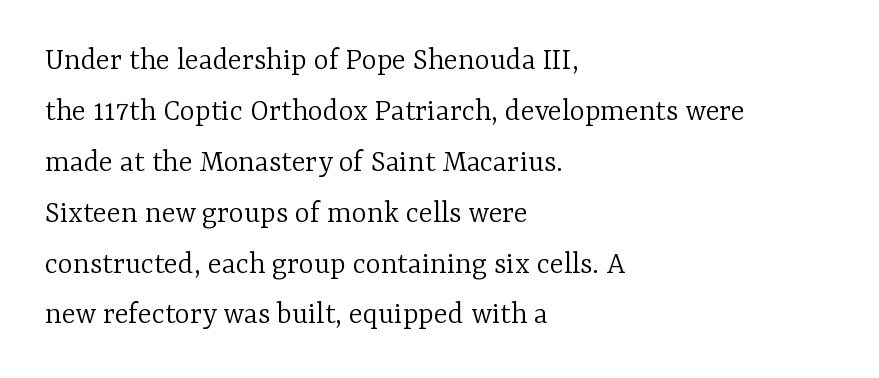
{"serif": "yes", "italic": "no", "bold": "no", "weight": "light", "width": "normal", "stroke_contrast": "low", "x_height": "medium", "monospaced": "no", "underline": "no", "align": "left", "line_spacing": "normal", "line_spacing_ratio": 1.59, "letter_spacing": "normal", "letter_spacing_em": 0.0, "glyph_px": 32}
